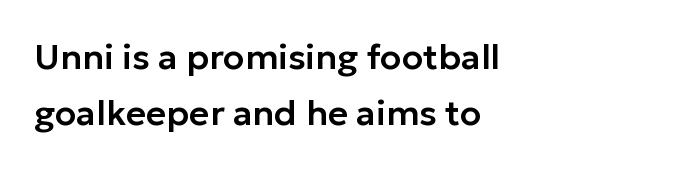
Q: Is the text italic (slanted)? A: No, it is upright.
Q: Is the typeface a serif or a sans-serif typeface? A: Sans-serif.
Q: Is the text underlined? A: No.
Q: How is the paragraph aligned? A: Left-aligned.
Q: Is the spacing between letters normal or unusually wide? A: Normal.
Q: Is the spacing between lines tight, normal or loose? A: Normal.
Q: Width (condensed, normal, or wide)? A: Normal.
Q: Stroke contrast? A: Low.
Q: x-height? A: Medium.
Q: Monospaced? A: No.
